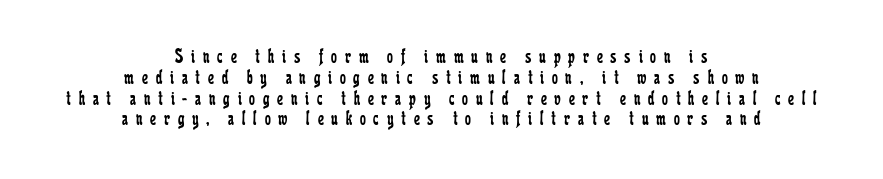
{"italic": "no", "bold": "no", "underline": "no", "align": "center", "line_spacing": "tight", "line_spacing_ratio": 0.99, "letter_spacing": "wide", "letter_spacing_em": 0.37, "glyph_px": 21}
